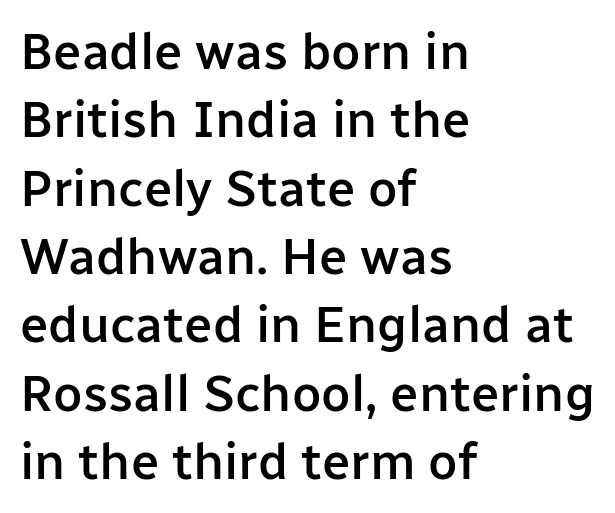
The face used here is proportionally spaced, like ordinary book or web type. Quick note: interline space is typical. The gap between lines stays unmarked. All the whitespace from short lines collects on the right. Type style note: lacks serifs. Look at the stroke-to-counter ratio: somewhat heavy, a semibold.
